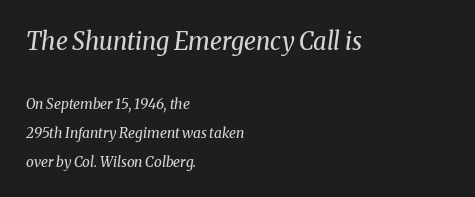
This rendering uses left alignment, leaving the right contour irregular. No extra tracking has been applied to these lines. Weight: not bold — regular or lighter. Check under the words: just untouched page. Two sizes are in play, and the larger belongs to the first block. Compared with ordinary roman type, these characters are visibly tilted.
